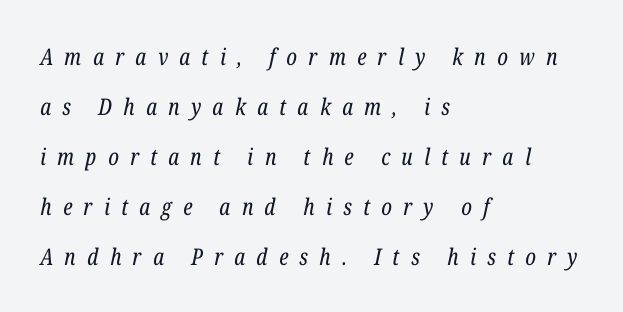
Widely set lines give the paragraph a tall, airy silhouette. Is the stroke heavy? The answer is a plain regular-or-lighter. A clean baseline with only descenders dipping below it. The letters are spread apart with noticeably loose tracking. Every row of glyphs begins at an identical x-position on the left. Notice how the stems are inclined rather than vertical — that's the hallmark of italics.
